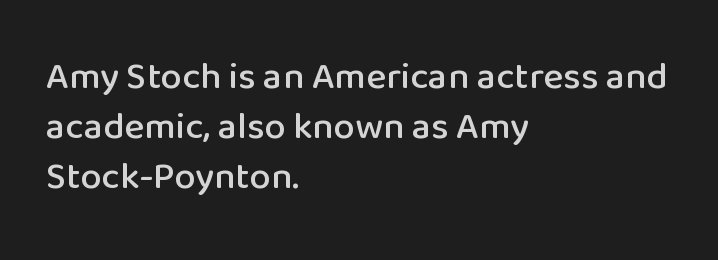
Each row of text sits above clean, open space. Does the copy run flush right? No — it runs flush left. The font family rendered here belongs to the sans-serif group. Every stem runs plumb, perpendicular to the baseline.
